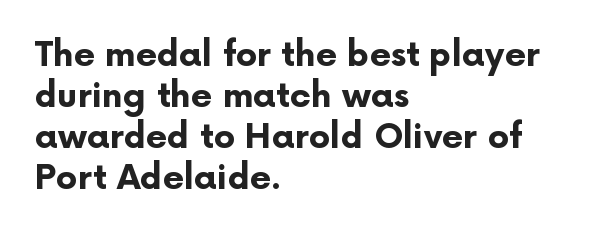
The image shows 34 px bold sans-serif type, upright; set left-aligned, line spacing 1.21x, normal letter spacing, not underlined; low stroke contrast and a medium x-height.
